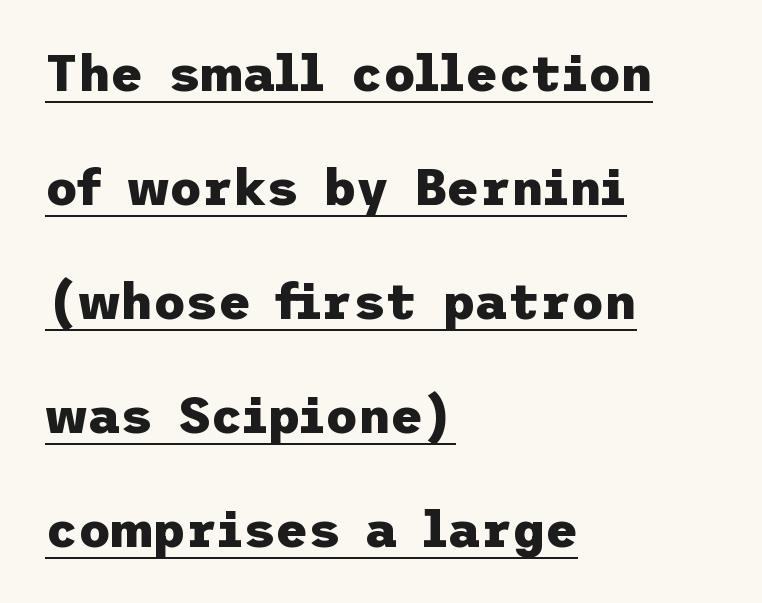
The image shows 50 px heavy sans-serif type, upright; set left-aligned, loose line spacing (2.28x), normal letter spacing, underlined; low stroke contrast and a medium x-height.
